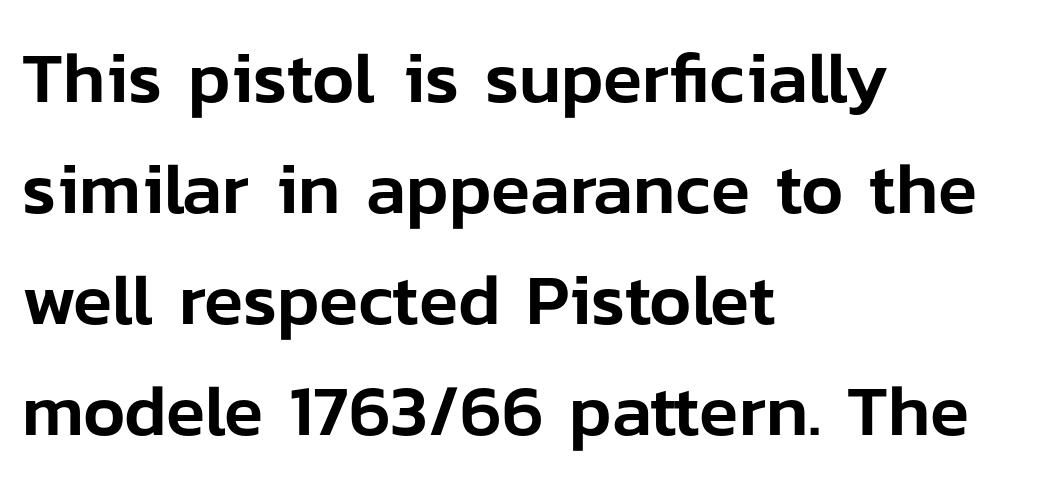
These lines were composed using upright roman letters. A normal amount of white space separates one row of letters from the next. This sample uses plain, unmodified letter spacing. Grotesque or geometric, the face here clearly has no serifs. The setting favours the left margin, as ordinary paragraphs usually do.
